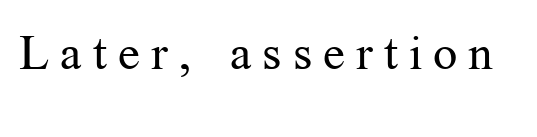
Weight: in the light-to-regular range. Here the designer chose a conventional face with non-uniform glyph widths. Note: serifs present on the glyphs. Italic: no, the glyphs are upright roman. Type without underlining. Display-style spreading of the glyphs; the letterfit is very open.
